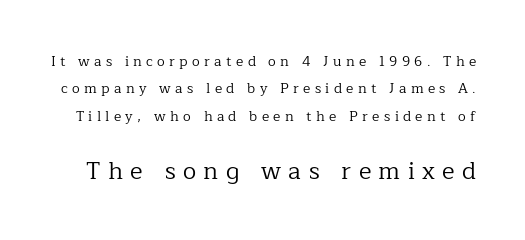
The image shows 24 px text type, upright; set loose line spacing (1.96x), unusually wide letter spacing (+0.31 em), not underlined; the second (bottom) block is 1.71x larger.
